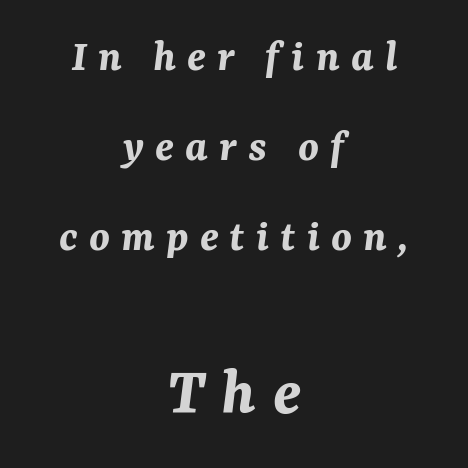
The image shows 69 px bold type, italic (leaning right); set centered, loose line spacing (1.96x), unusually wide letter spacing (+0.24 em), not underlined; the second (bottom) block is 1.5x larger; medium stroke contrast and a medium x-height.
